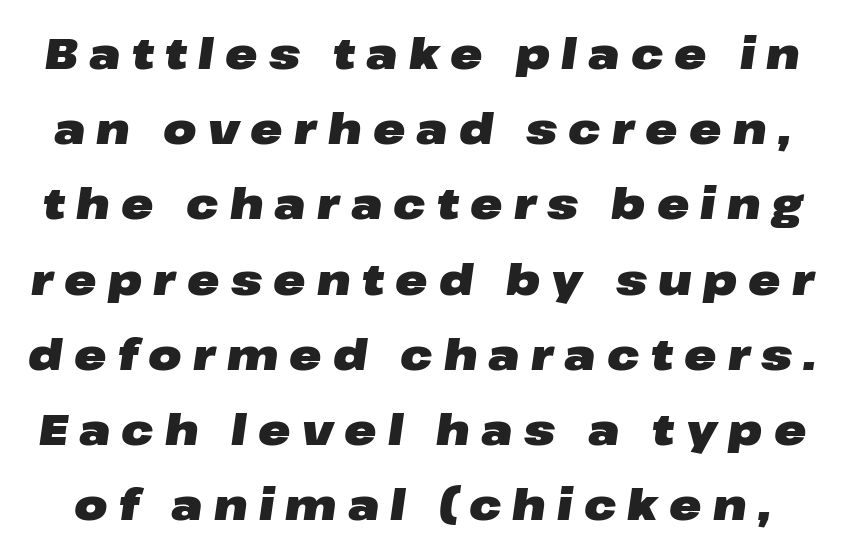
{"italic": "yes", "lean": "right", "slant_degrees": 8, "bold": "yes", "weight": "heavy", "width": "wide", "stroke_contrast": "low", "x_height": "medium", "monospaced": "no", "underline": "no", "line_spacing_ratio": 1.75, "letter_spacing": "wide", "letter_spacing_em": 0.26, "glyph_px": 43}
